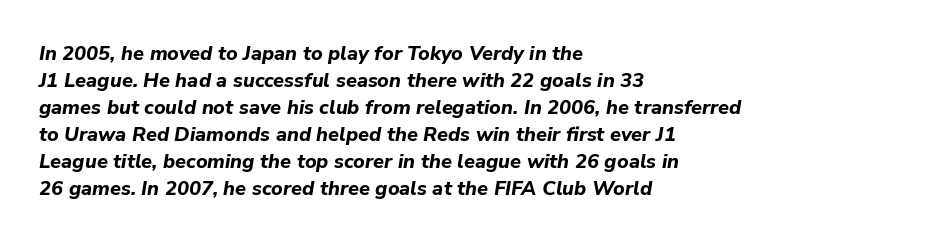
{"italic": "yes", "lean": "right", "slant_degrees": 9, "bold": "yes", "underline": "no", "align": "left", "line_spacing": "normal", "line_spacing_ratio": 1.35, "letter_spacing": "normal", "letter_spacing_em": 0.0, "glyph_px": 20}
